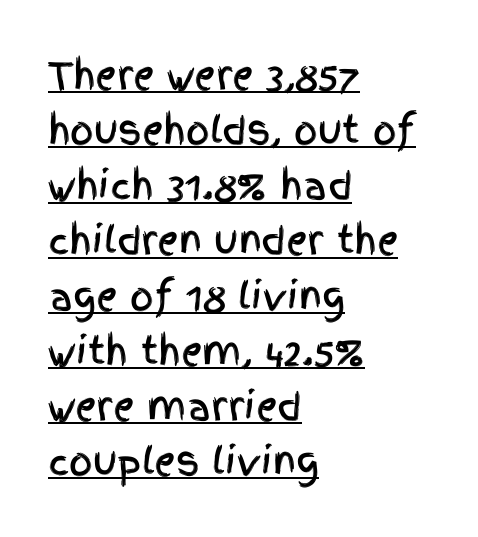
The image shows 37 px condensed sans-serif type, upright; set left-aligned, normal line spacing (1.49x), normal letter spacing, underlined; a large x-height.
